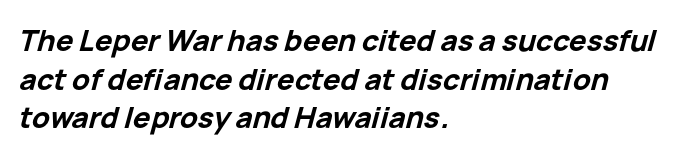
Q: Is the text bold? A: Yes.
Q: Is the text italic (slanted)? A: Yes, it leans right by about 15 degrees.
Q: Is the text underlined? A: No.
Q: How is the paragraph aligned? A: Left-aligned.
Q: Is the spacing between letters normal or unusually wide? A: Normal.
Q: Is the spacing between lines tight, normal or loose? A: Normal.
Q: Width (condensed, normal, or wide)? A: Normal.
Q: Stroke contrast? A: Low.
Q: x-height? A: Medium.
Q: Monospaced? A: No.
